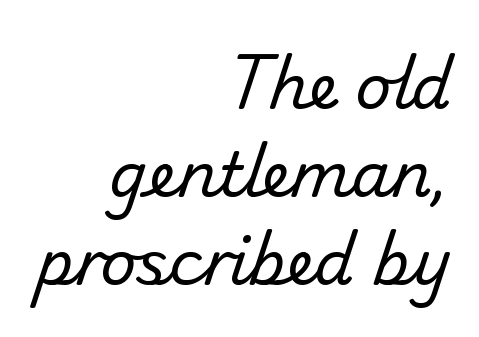
{"serif": "no", "bold": "no", "weight": "regular", "width": "normal", "stroke_contrast": "low", "x_height": "small", "monospaced": "no", "underline": "no", "align": "right", "line_spacing": "normal", "line_spacing_ratio": 1.42, "letter_spacing": "normal", "letter_spacing_em": 0.0, "glyph_px": 62}
